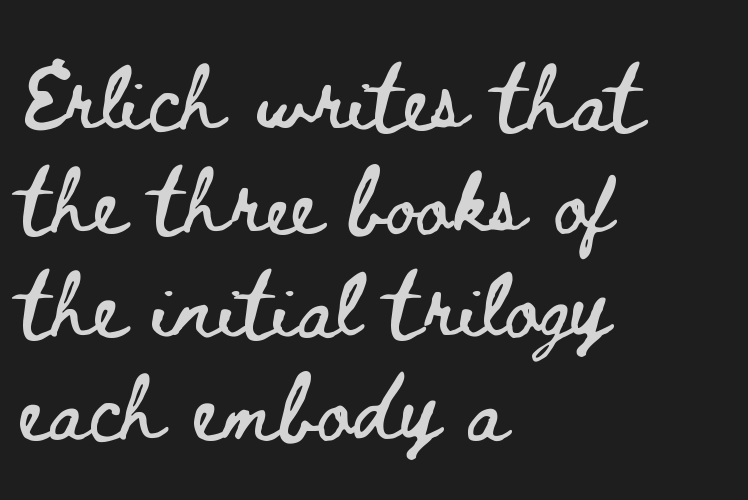
The image shows 65 px wide type; set left-aligned, normal line spacing (1.59x), normal letter spacing, not underlined; low stroke contrast and a small x-height.
